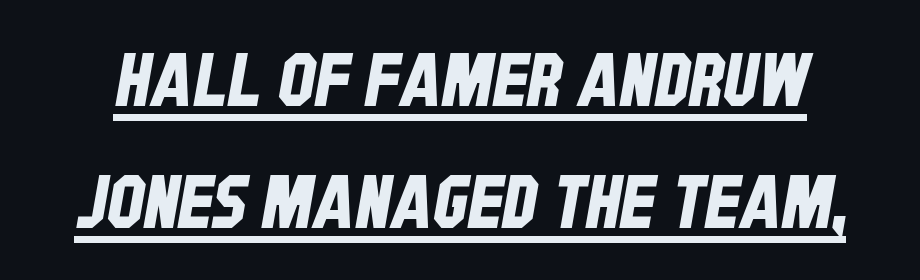
{"serif": "no", "width": "condensed", "stroke_contrast": "low", "x_height": "large", "monospaced": "no", "underline": "yes", "line_spacing": "normal", "line_spacing_ratio": 1.67, "letter_spacing": "normal", "letter_spacing_em": 0.0, "glyph_px": 73}
